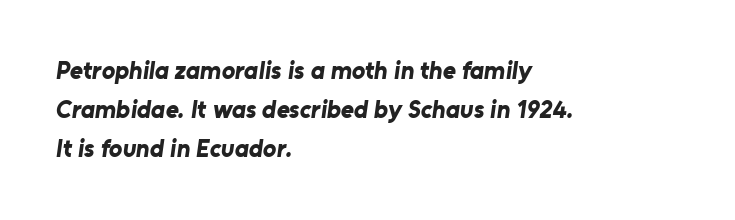
Q: Is the text bold? A: Yes.
Q: Is the text underlined? A: No.
Q: How is the paragraph aligned? A: Left-aligned.
Q: Is the spacing between letters normal or unusually wide? A: Normal.
Q: Is the spacing between lines tight, normal or loose? A: Normal.
